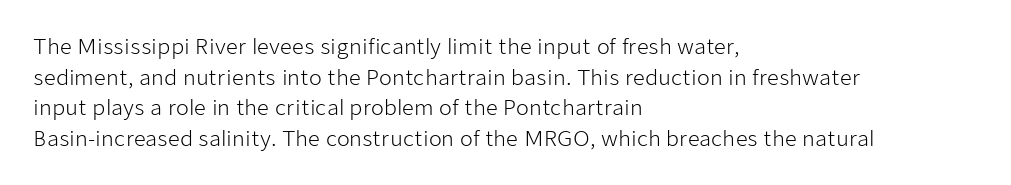
The image shows 21 px text type, upright; set left-aligned, normal line spacing (1.46x), normal letter spacing, not underlined.
